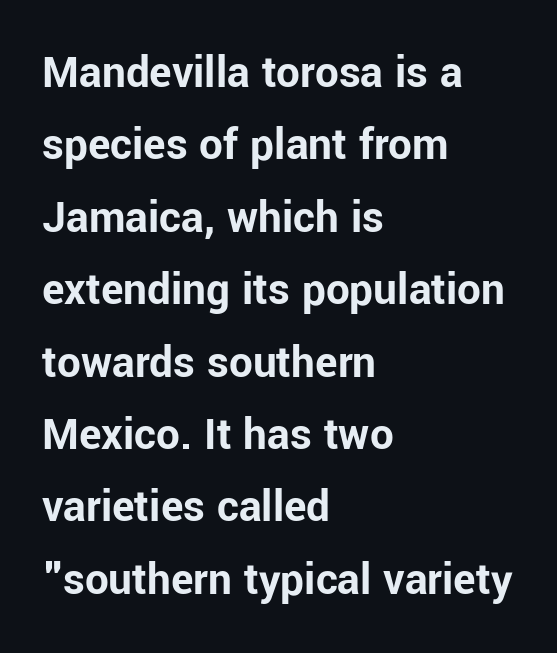
Every character sits straight up, as roman type does. Students, observe: this is what conventionally led text looks like. The type is set solid horizontally, with unmodified tracking. Is the block centered? No — it sits flush against the left margin. Check where the strokes stop: nothing finishes them off — pure sans. In terms of weight, the rendering is a true, heavy bold.
